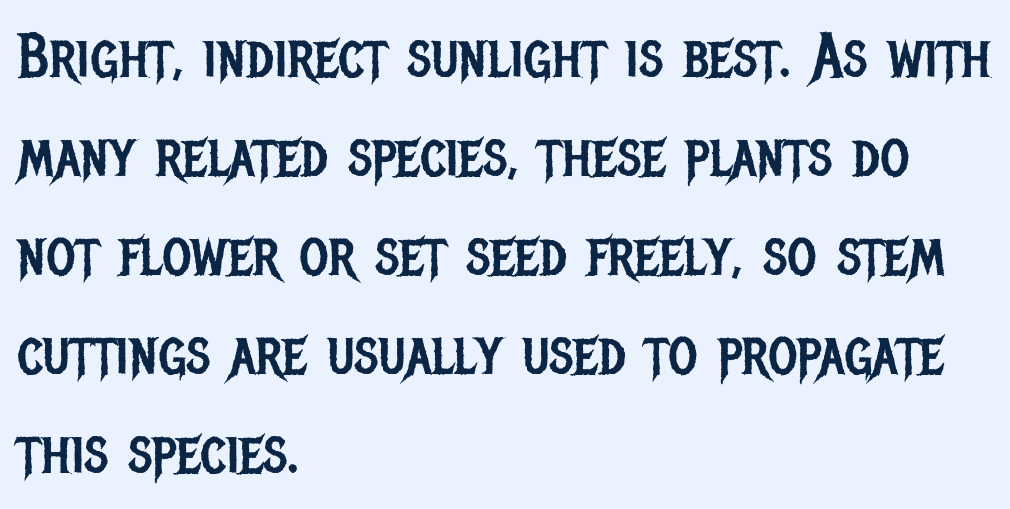
The image shows 63 px regular-weight, condensed sans-serif type, upright; set left-aligned, normal line spacing (1.57x), normal letter spacing, not underlined; low stroke contrast and a large x-height.
